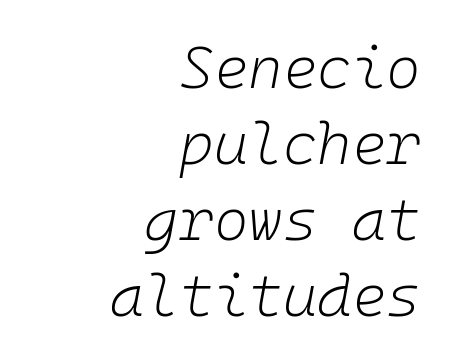
Look at the tracking — it's just the regular setting, nothing added. The typeface has the unassuming heft of standard copy or less. Is there much room between lines? A standard amount, neither cramped nor airy. Spacing verdict: monospaced, one width for all characters. The typography opts for an oblique posture over an upright one.
